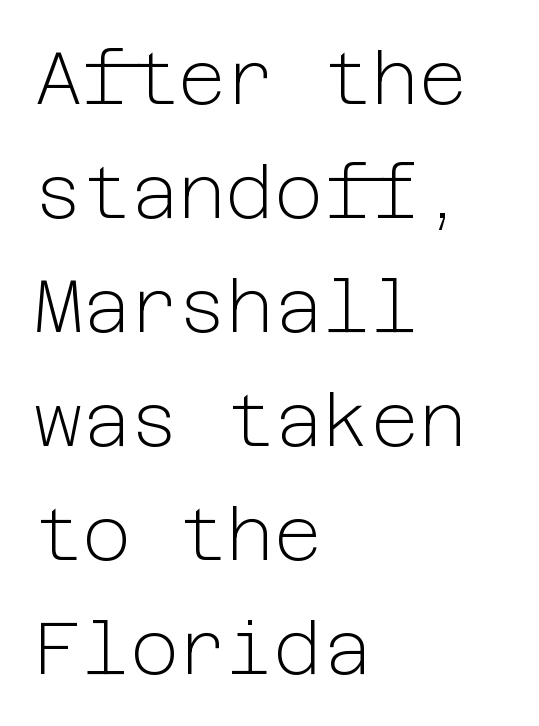
{"serif": "no", "italic": "no", "bold": "no", "weight": "light", "width": "normal", "stroke_contrast": "low", "x_height": "medium", "underline": "no", "align": "left", "line_spacing": "normal", "line_spacing_ratio": 1.54, "letter_spacing": "normal", "letter_spacing_em": 0.0, "glyph_px": 74}
